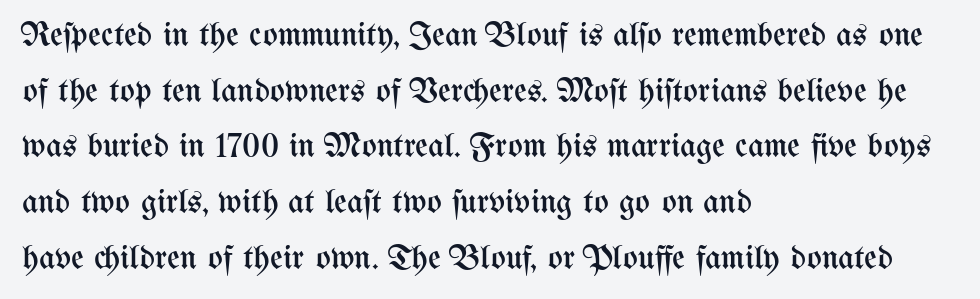
The image shows 35 px regular-weight, condensed type, upright; set left-aligned, normal line spacing (1.59x), normal letter spacing, not underlined; medium stroke contrast and a medium x-height.
